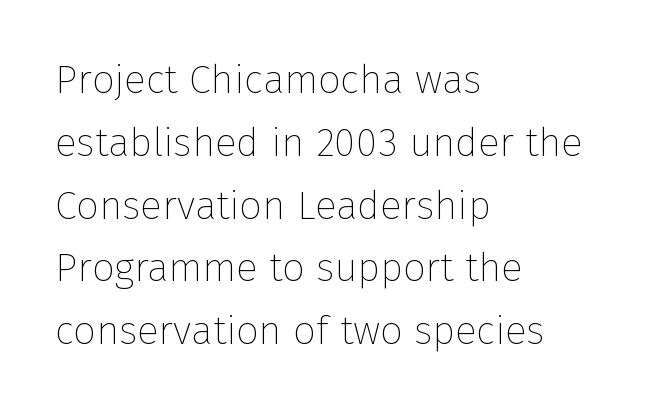
{"serif": "no", "italic": "no", "bold": "no", "weight": "thin", "width": "normal", "stroke_contrast": "low", "x_height": "medium", "monospaced": "no", "underline": "no", "align": "left", "line_spacing": "normal", "line_spacing_ratio": 1.57, "letter_spacing": "normal", "letter_spacing_em": 0.0, "glyph_px": 40}
